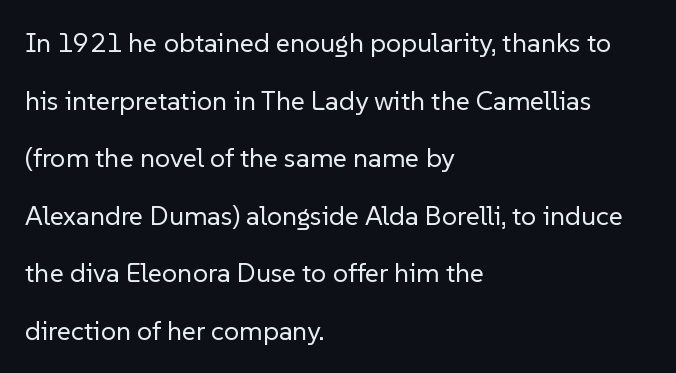
{"italic": "no", "bold": "no", "underline": "no", "align": "left", "line_spacing": "loose", "line_spacing_ratio": 2.13, "letter_spacing": "normal", "letter_spacing_em": 0.0, "glyph_px": 27}
